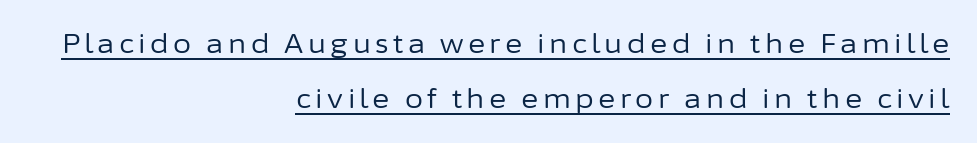
Summary of vertical rhythm: relaxed, with wide interline spacing. Each line of the rendering has a horizontal stroke beneath the glyphs. Weight: in the light-to-regular range. Layout note: lines flush right.
